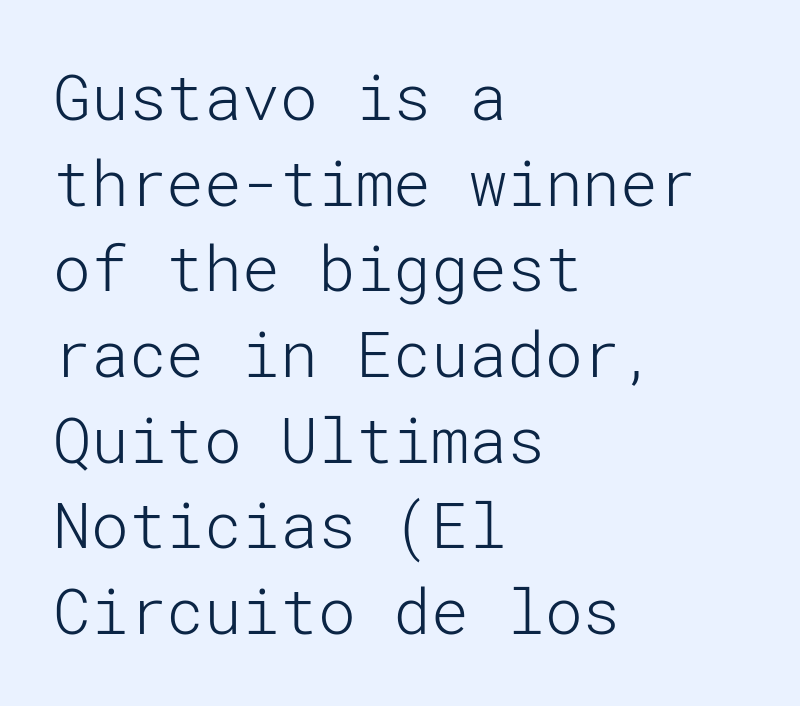
The image shows 63 px light sans-serif type, upright; set left-aligned, normal line spacing (1.36x), normal letter spacing, not underlined; low stroke contrast and a medium x-height.
